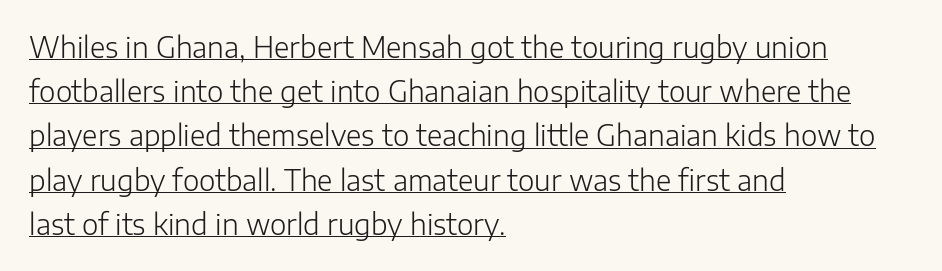
The letterforms sit at book weight or below. Each new line begins a customary step beneath the previous one. This rendering employs a face without finishing strokes, i.e., a sans-serif. Ordinary non-slanted type is in use.
